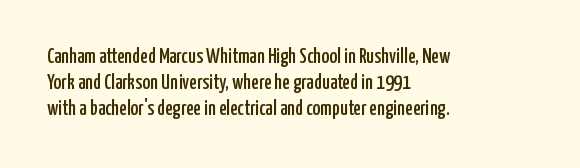
{"italic": "no", "underline": "no", "align": "left", "line_spacing_ratio": 1.24, "letter_spacing": "normal", "letter_spacing_em": 0.0, "glyph_px": 21}
